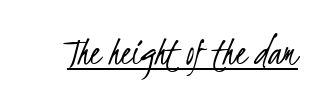
The image shows 41 px light, condensed sans-serif type; set normal letter spacing, underlined; low stroke contrast and a small x-height.
